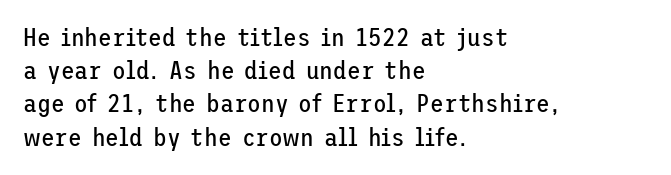
These lines sit exactly where default settings would place them. Decoration check: the copy has no underline. The typeface has the unassuming heft of standard copy or less. Horizontal alignment here is leftward, the default for most running prose.
